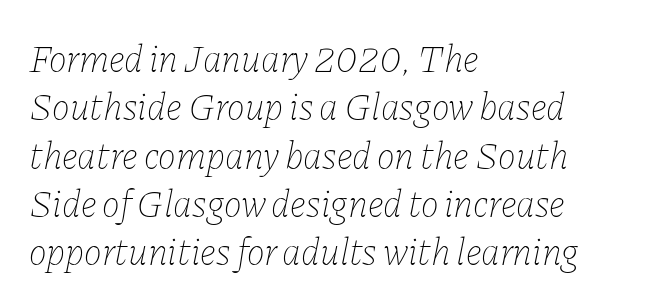
The image shows 38 px thin type, italic (leaning right); set left-aligned, normal line spacing (1.27x), normal letter spacing, not underlined; low stroke contrast and a medium x-height.
